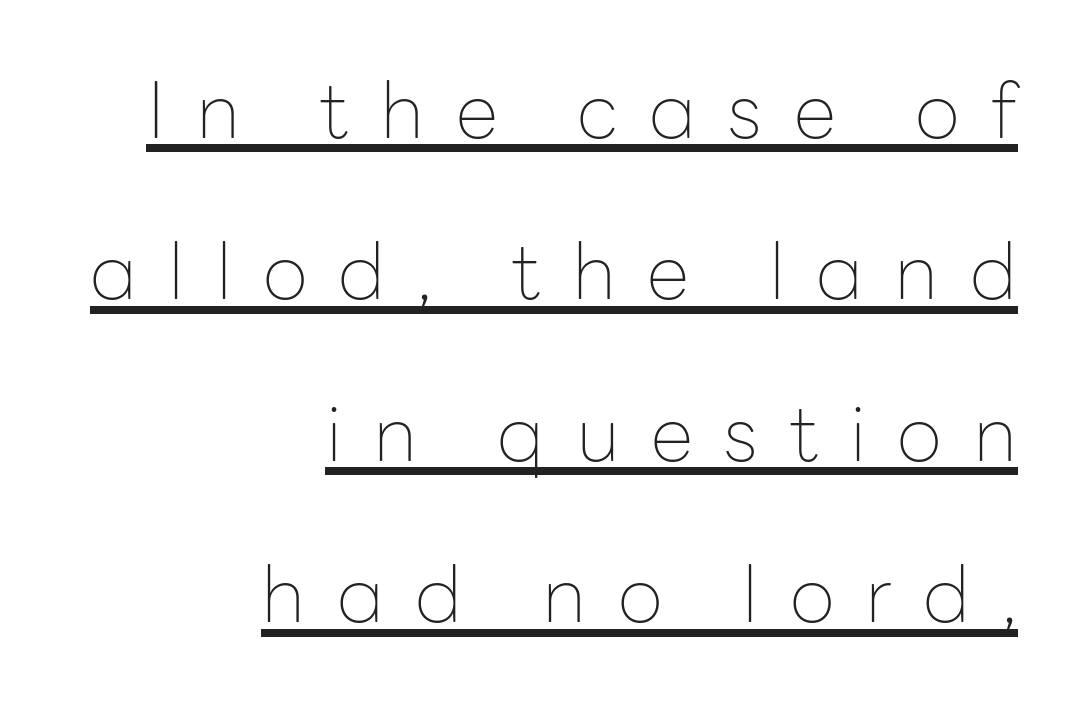
Vertical strokes here are truly vertical. Students, note that the glyphs here are deliberately spaced far apart. These glyphs show unthickened strokes, regular width or finer. Serif or sans? Sans — the stroke terminals are bare.
